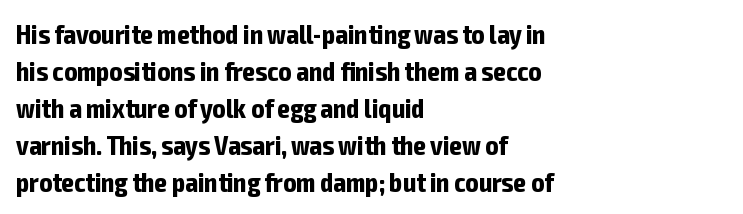
The image shows 27 px bold type, upright; set left-aligned, normal line spacing (1.37x), normal letter spacing, not underlined.
